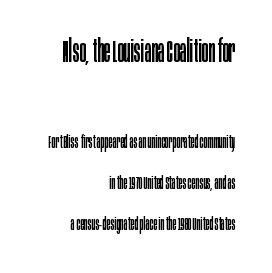
{"serif": "no", "italic": "no", "bold": "no", "weight": "regular", "width": "condensed", "stroke_contrast": "low", "x_height": "large", "monospaced": "no", "underline": "no", "align": "right", "line_spacing": "loose", "line_spacing_ratio": 2.29, "letter_spacing": "normal", "letter_spacing_em": 0.0, "larger_block": "first", "size_ratio": 1.72, "glyph_px": 31}
